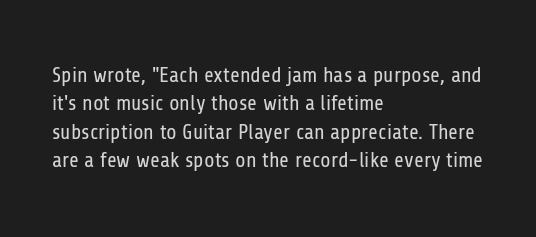
Evenly set lines give the paragraph a standard silhouette. Students, note that the glyphs here touch the page at normal intervals. In terms of posture, this sample is upright. Typeset ragged right — the left edge is the straight one.
